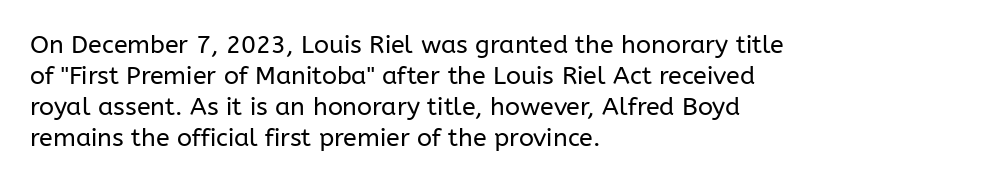
{"italic": "no", "bold": "no", "underline": "no", "align": "left", "line_spacing_ratio": 1.24, "letter_spacing": "normal", "letter_spacing_em": 0.0, "glyph_px": 25}
